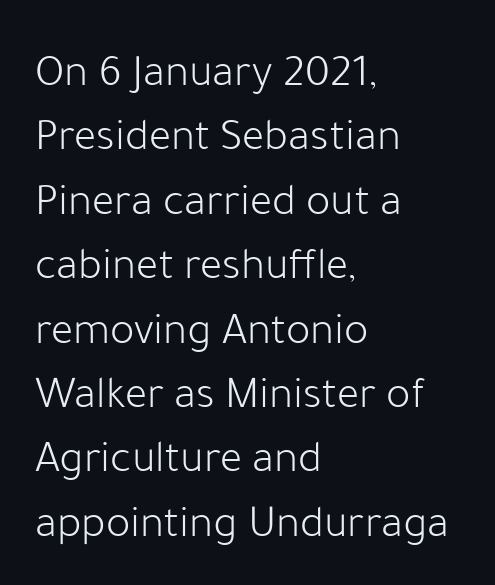
{"serif": "no", "italic": "no", "bold": "no", "weight": "light", "width": "normal", "stroke_contrast": "low", "x_height": "medium", "monospaced": "no", "underline": "no", "align": "left", "line_spacing": "normal", "line_spacing_ratio": 1.4, "letter_spacing": "normal", "letter_spacing_em": 0.0, "glyph_px": 46}
